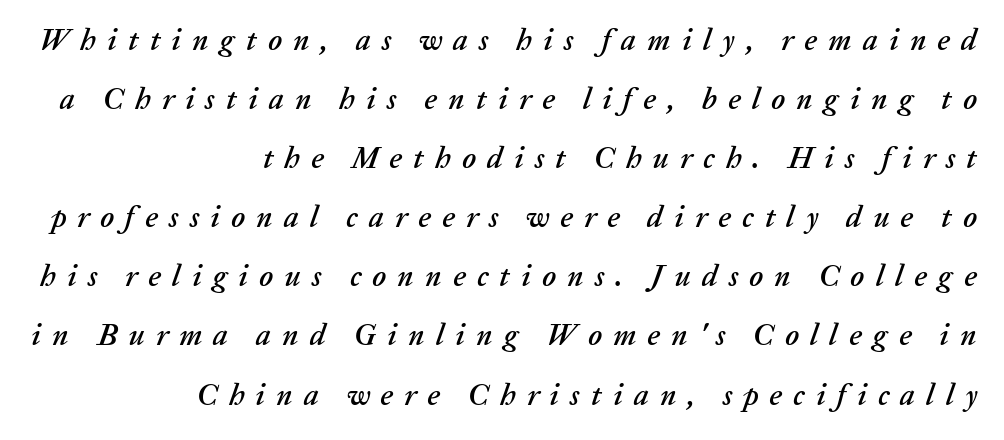
Q: Is the text italic (slanted)? A: Yes, it leans right by about 20 degrees.
Q: Is the text underlined? A: No.
Q: How is the paragraph aligned? A: Right-aligned.
Q: Is the spacing between letters normal or unusually wide? A: Unusually wide.
Q: Is the spacing between lines tight, normal or loose? A: Loose.
Q: Width (condensed, normal, or wide)? A: Normal.
Q: Stroke contrast? A: Low.
Q: x-height? A: Medium.
Q: Monospaced? A: No.
